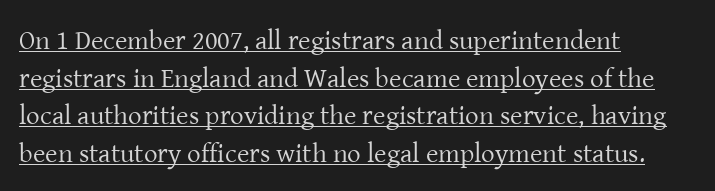
Does extra space separate the letters? No, they use regular spacing. Posture: vertical. The paragraph has a hard left edge and a soft right edge. Each line of the rendering has a horizontal stroke beneath the glyphs. Compared with a typical body face, this is equally light or lighter still. The space between consecutive lines is moderate.
